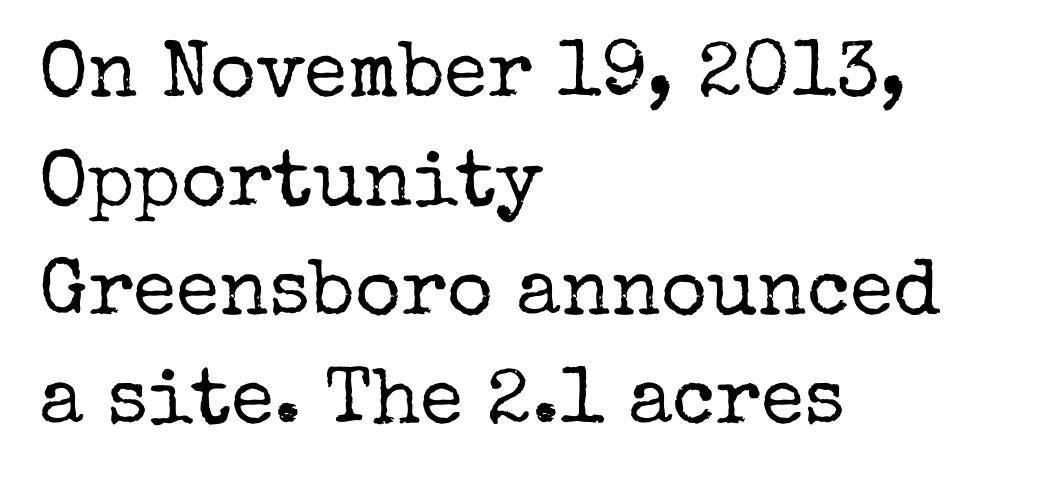
Q: Is the text bold? A: No.
Q: Is the text italic (slanted)? A: No, it is upright.
Q: Is the typeface a serif or a sans-serif typeface? A: Serif.
Q: Is the text underlined? A: No.
Q: How is the paragraph aligned? A: Left-aligned.
Q: Is the spacing between letters normal or unusually wide? A: Normal.
Q: Is the spacing between lines tight, normal or loose? A: Normal.
Q: Width (condensed, normal, or wide)? A: Normal.
Q: Stroke contrast? A: Low.
Q: x-height? A: Medium.
Q: Monospaced? A: No.
